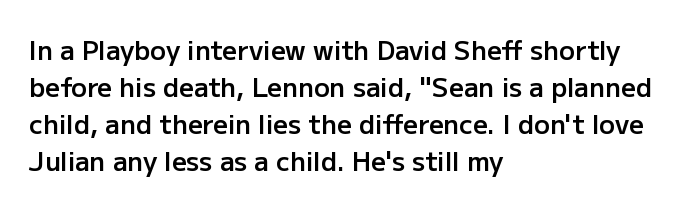
{"italic": "no", "bold": "semi", "underline": "no", "align": "left", "line_spacing": "normal", "line_spacing_ratio": 1.42, "letter_spacing": "normal", "letter_spacing_em": 0.0, "glyph_px": 26}
